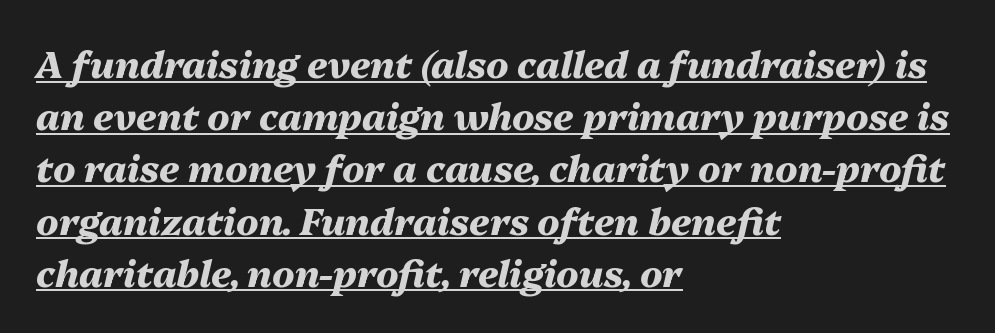
{"italic": "yes", "lean": "right", "slant_degrees": 13, "bold": "yes", "weight": "heavy", "width": "normal", "stroke_contrast": "medium", "x_height": "medium", "monospaced": "no", "underline": "yes", "align": "left", "line_spacing": "normal", "line_spacing_ratio": 1.41, "letter_spacing": "normal", "letter_spacing_em": 0.0, "glyph_px": 37}
